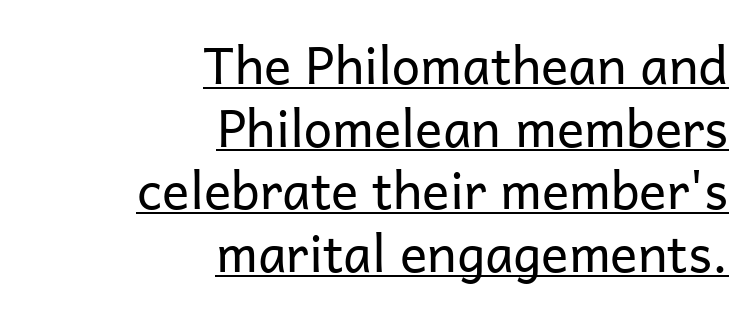
{"serif": "no", "italic": "no", "bold": "no", "weight": "regular", "width": "normal", "stroke_contrast": "low", "x_height": "medium", "monospaced": "no", "underline": "yes", "align": "right", "line_spacing_ratio": 1.23, "letter_spacing": "normal", "letter_spacing_em": 0.0, "glyph_px": 51}
